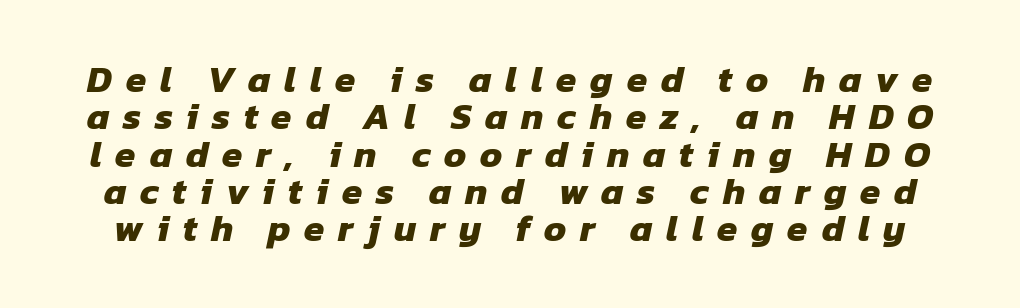
The tracking reads as deliberately expanded to a designer's eye. Descender tails drop into unmarked territory. Proportional: the letters do not fall into vertical columns. Typesetter's note: full bold, strokes at maximum text heaviness.
